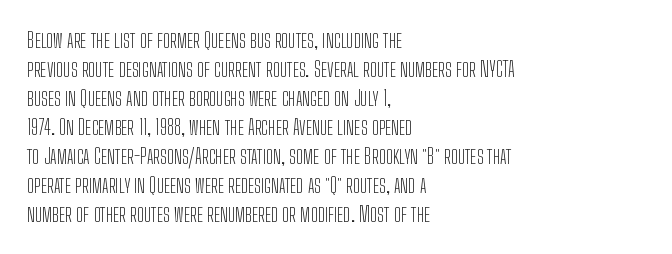
Q: Is the text bold? A: No.
Q: Is the text italic (slanted)? A: No, it is upright.
Q: Is the text underlined? A: No.
Q: How is the paragraph aligned? A: Left-aligned.
Q: Is the spacing between letters normal or unusually wide? A: Normal.
Q: Is the spacing between lines tight, normal or loose? A: Normal.
